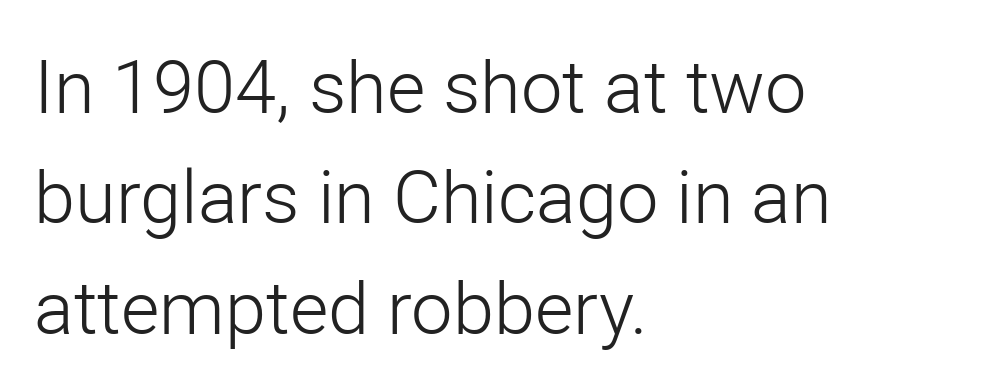
What's the leading like? Ordinary, nothing unusual. Here the designer chose a conventional face with non-uniform glyph widths. Here the glyphs are tracked normally, forming tight word shapes. Posture: upright roman. Weight: regular or lighter. Does the type have serifs? No, each stem ends abruptly.
